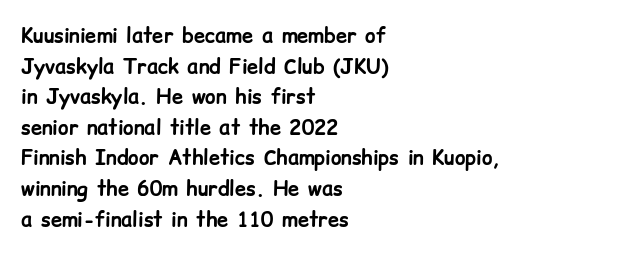
The image shows 20 px bold type, upright; set left-aligned, normal line spacing (1.53x), normal letter spacing, not underlined.
